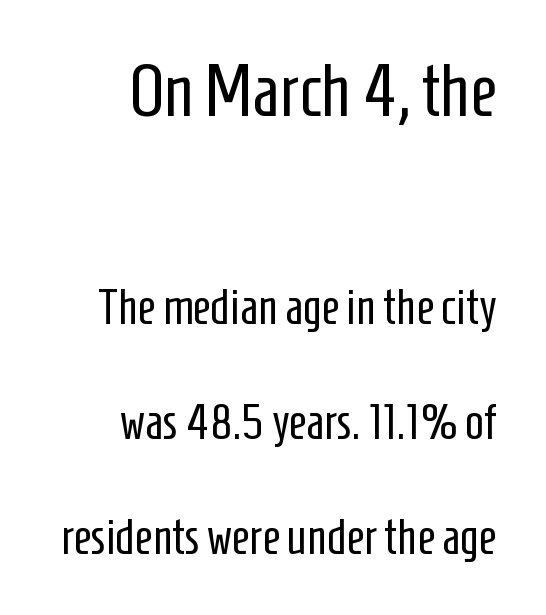
The image shows 73 px regular-weight, condensed sans-serif type, upright; set right-aligned, loose line spacing (2.35x), normal letter spacing, not underlined; the first (top) block is 1.49x larger; low stroke contrast and a medium x-height.
